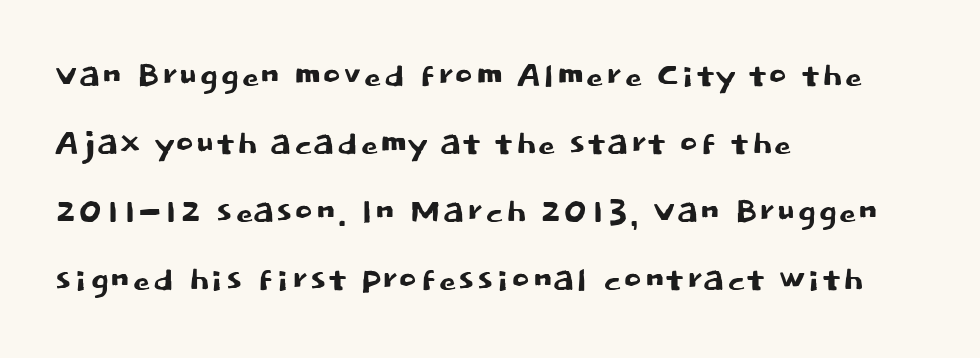
In terms of posture, this sample is upright. The setting favours the left margin, as ordinary paragraphs usually do. The rendering uses natural spacing where letterforms have individual widths. These lines sit exactly where default settings would place them. Short note: letters normally spaced.
